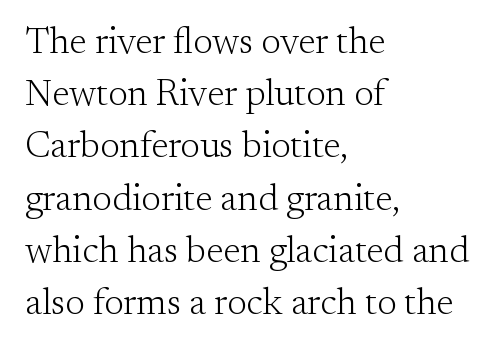
Q: Is the text bold? A: No.
Q: Is the text italic (slanted)? A: No, it is upright.
Q: Is the typeface a serif or a sans-serif typeface? A: Serif.
Q: Is the text underlined? A: No.
Q: How is the paragraph aligned? A: Left-aligned.
Q: Is the spacing between letters normal or unusually wide? A: Normal.
Q: Is the spacing between lines tight, normal or loose? A: Normal.
Q: Width (condensed, normal, or wide)? A: Normal.
Q: Stroke contrast? A: Medium.
Q: x-height? A: Small.
Q: Monospaced? A: No.
